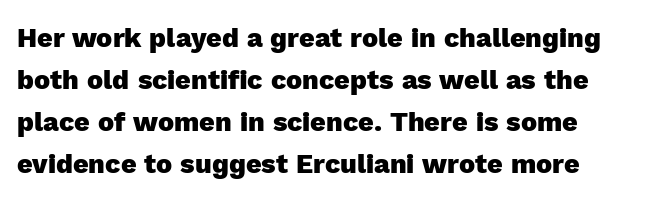
Baseline-to-baseline distance is the conventional proportion of letter height. Each row of text sits above clean, open space. This is the regular roman posture of the typeface. Here the glyphs are tracked normally, forming tight word shapes. Weight check: bold — yes, fully.
